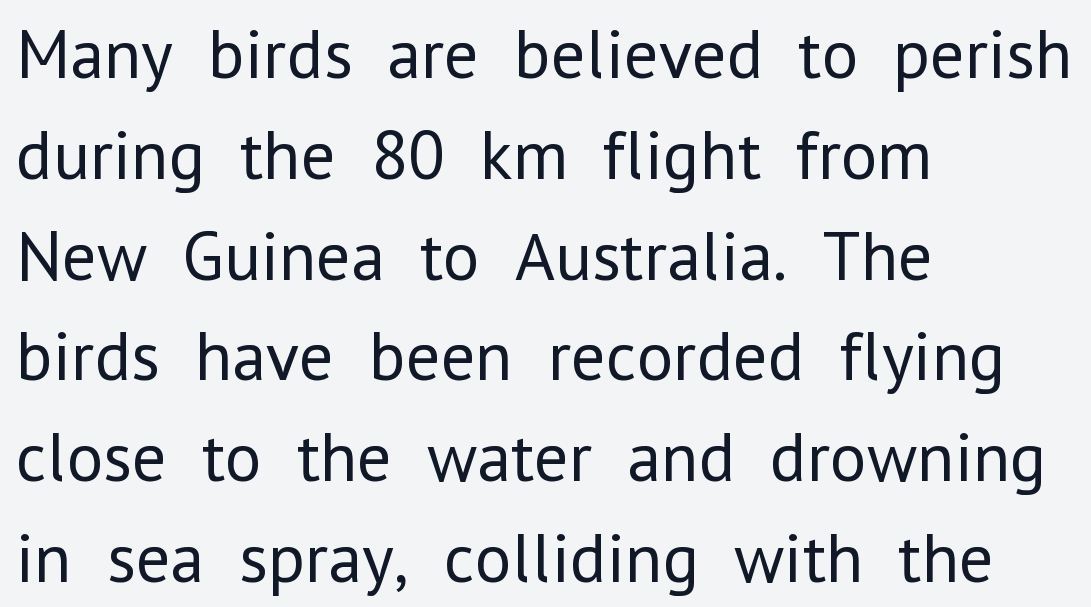
The image shows 70 px regular-weight sans-serif type, upright; set left-aligned, normal line spacing (1.44x), normal letter spacing, not underlined; low stroke contrast and a medium x-height.
